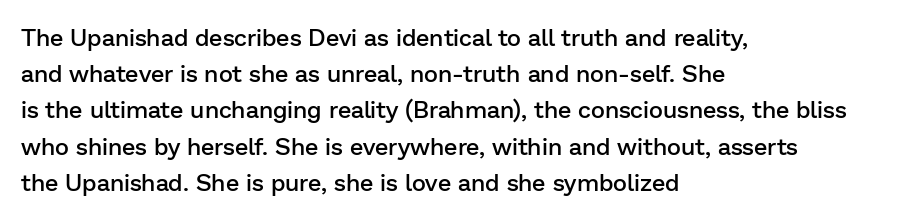
Q: Is the text bold? A: Semi-bold.
Q: Is the text italic (slanted)? A: No, it is upright.
Q: Is the text underlined? A: No.
Q: How is the paragraph aligned? A: Left-aligned.
Q: Is the spacing between letters normal or unusually wide? A: Normal.
Q: Is the spacing between lines tight, normal or loose? A: Normal.
